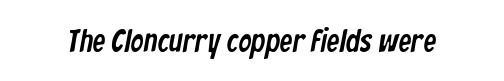
Q: Is the typeface a serif or a sans-serif typeface? A: Sans-serif.
Q: Is the text underlined? A: No.
Q: Is the spacing between letters normal or unusually wide? A: Normal.
Q: Width (condensed, normal, or wide)? A: Condensed.
Q: Stroke contrast? A: Low.
Q: x-height? A: Medium.
Q: Monospaced? A: No.
